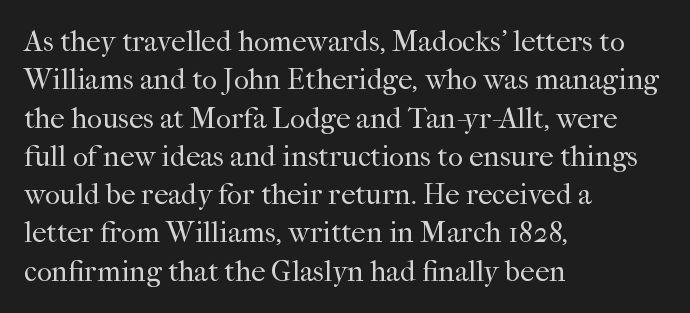
Q: Is the text bold? A: No.
Q: Is the text italic (slanted)? A: No, it is upright.
Q: Is the typeface a serif or a sans-serif typeface? A: Serif.
Q: Is the text underlined? A: No.
Q: How is the paragraph aligned? A: Left-aligned.
Q: Is the spacing between letters normal or unusually wide? A: Normal.
Q: Is the spacing between lines tight, normal or loose? A: Normal.
Q: Width (condensed, normal, or wide)? A: Normal.
Q: Stroke contrast? A: High.
Q: x-height? A: Medium.
Q: Monospaced? A: No.
